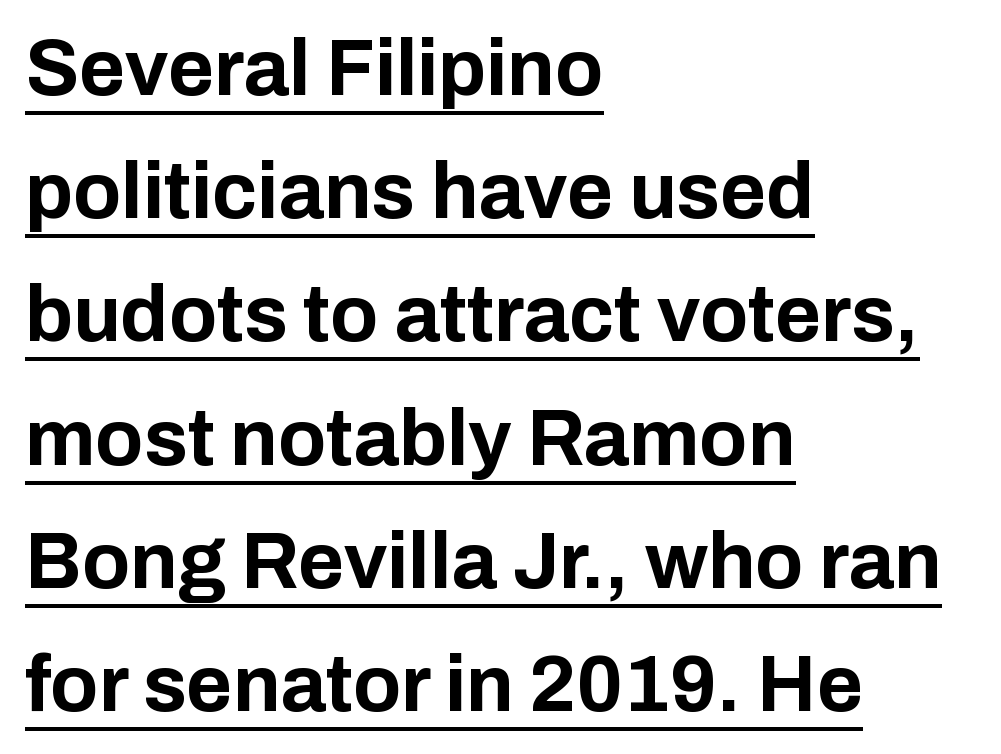
Is this a fixed-width face? No — the glyphs have proportional, varying widths. Quick note: not italic, upright. Horizontal alignment here is leftward, the default for most running prose. Each word holds together tightly as a unit, with standard inter-letter gaps. Vertical spacing — default.
